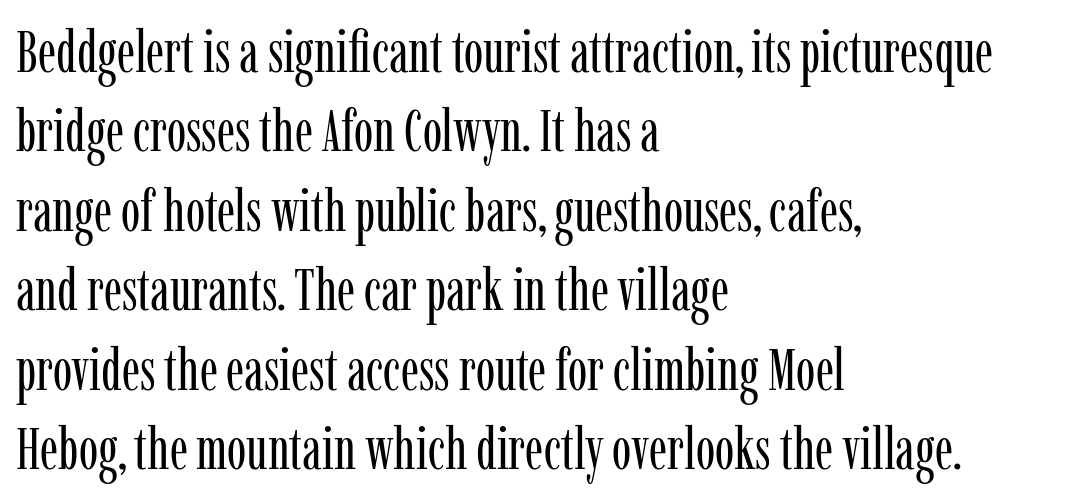
Q: Is the text bold? A: No.
Q: Is the text italic (slanted)? A: No, it is upright.
Q: Is the typeface a serif or a sans-serif typeface? A: Serif.
Q: Is the text underlined? A: No.
Q: How is the paragraph aligned? A: Left-aligned.
Q: Is the spacing between letters normal or unusually wide? A: Normal.
Q: Is the spacing between lines tight, normal or loose? A: Normal.
Q: Width (condensed, normal, or wide)? A: Condensed.
Q: Stroke contrast? A: Low.
Q: x-height? A: Medium.
Q: Monospaced? A: No.
